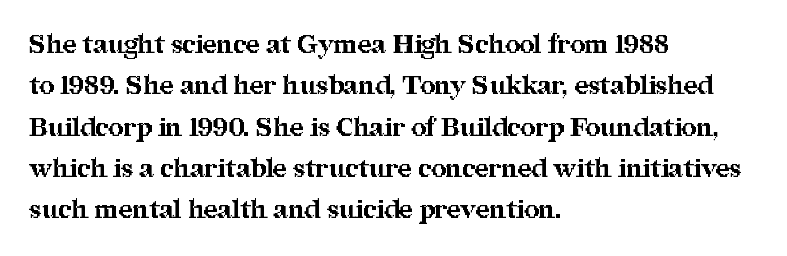
{"italic": "no", "bold": "yes", "underline": "no", "align": "left", "line_spacing": "normal", "line_spacing_ratio": 1.59, "letter_spacing": "normal", "letter_spacing_em": 0.0, "glyph_px": 26}
